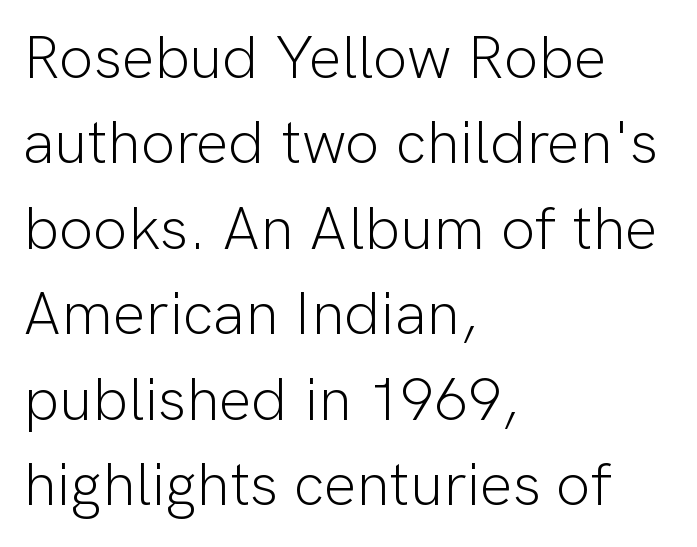
The image shows 61 px light sans-serif type, upright; set left-aligned, normal line spacing (1.4x), normal letter spacing, not underlined; low stroke contrast and a medium x-height.
